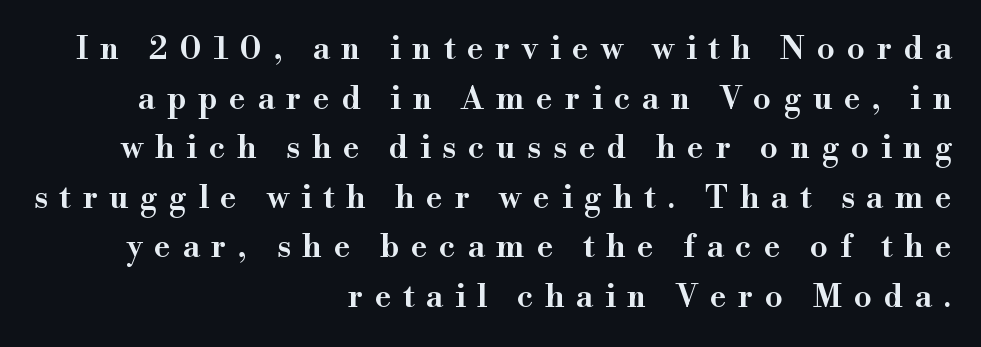
The image shows 32 px semibold serif type, upright; set right-aligned, normal line spacing (1.55x), unusually wide letter spacing (+0.37 em), not underlined; high stroke contrast and a small x-height.
